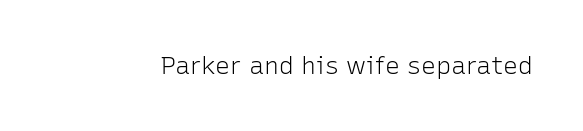
The rendering keeps characters at their native spacing. The font sits on the lighter half of the weight spectrum, regular included. Quick note: underline off. Is there any slant? The stems are plumb.
